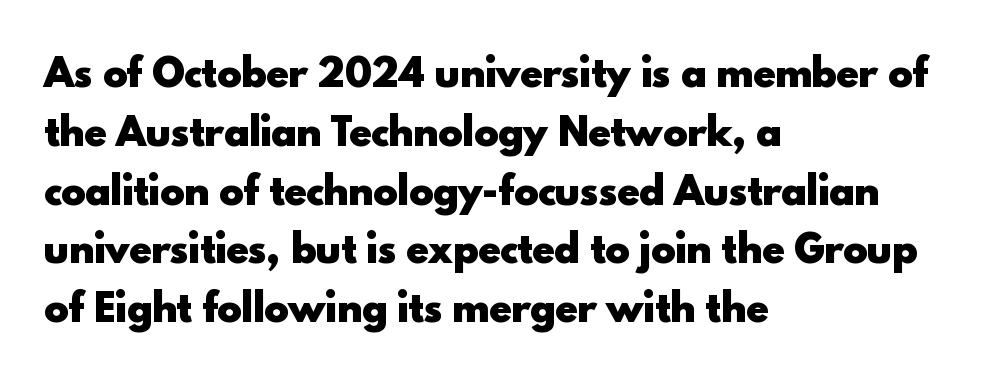
{"serif": "no", "italic": "no", "bold": "yes", "weight": "heavy", "width": "normal", "x_height": "small", "monospaced": "no", "underline": "no", "align": "left", "line_spacing": "normal", "line_spacing_ratio": 1.59, "letter_spacing": "normal", "letter_spacing_em": 0.0, "glyph_px": 37}
